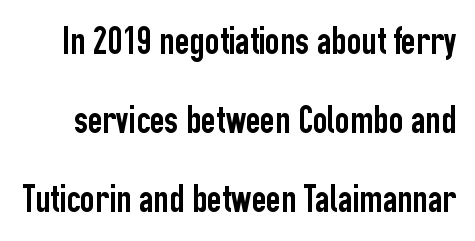
{"serif": "no", "italic": "no", "width": "condensed", "stroke_contrast": "low", "x_height": "medium", "monospaced": "no", "underline": "no", "line_spacing": "loose", "line_spacing_ratio": 1.98, "letter_spacing": "normal", "letter_spacing_em": 0.0, "glyph_px": 40}
